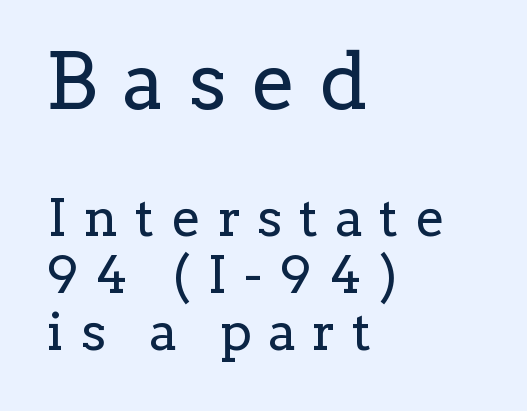
{"serif": "yes", "italic": "no", "bold": "no", "weight": "regular", "width": "normal", "stroke_contrast": "low", "x_height": "medium", "monospaced": "no", "underline": "no", "align": "left", "line_spacing": "tight", "line_spacing_ratio": 1.09, "letter_spacing": "wide", "letter_spacing_em": 0.33, "larger_block": "first", "size_ratio": 1.5, "glyph_px": 78}
